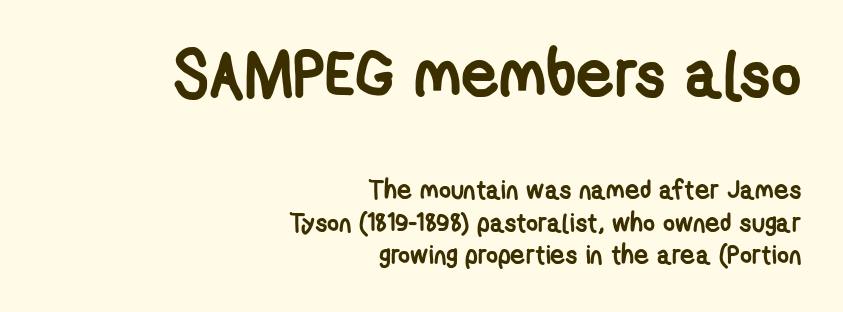
This sample has the flowing, uneven cadence of proportional lettering. Students, this is bold: see how much ink each stroke carries. One-word summary of the alignment: right. Letters rest on an invisible, unmarked baseline. A student would notice the top passage is typeset larger than what follows.
